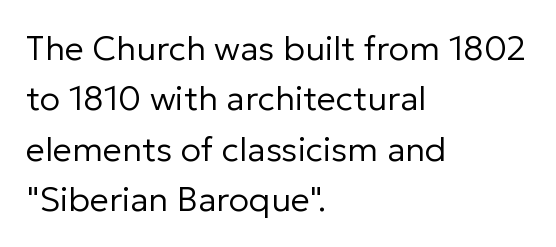
How would I describe the line gaps? Plain and ordinary. The string is rendered with underlining switched off. These lines are set flush left with a ragged right edge. How are the letters spaced? Ordinarily, with no added tracking. The font's upright variant was chosen for this text. The rendering uses natural spacing where letterforms have individual widths.
